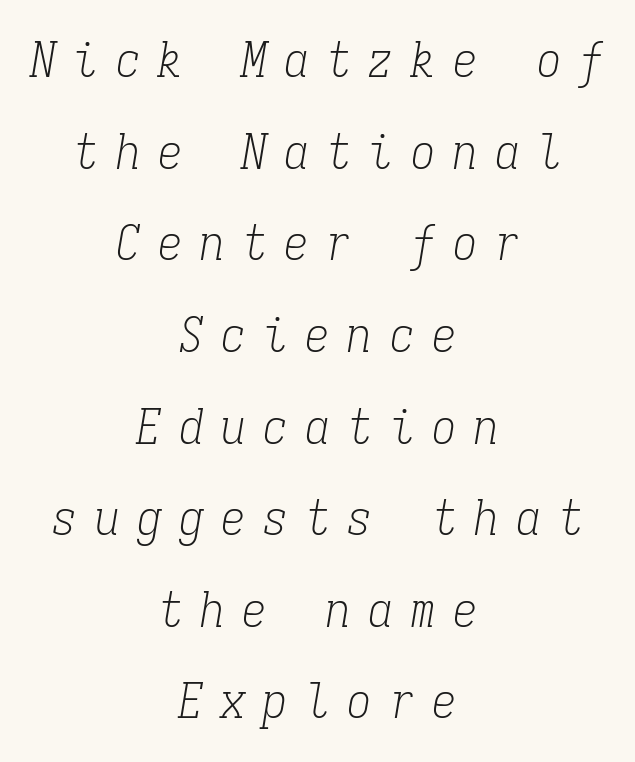
{"serif": "yes", "italic": "yes", "lean": "right", "slant_degrees": 9, "bold": "no", "weight": "light", "width": "condensed", "stroke_contrast": "low", "x_height": "medium", "monospaced": "yes", "underline": "no", "align": "center", "line_spacing_ratio": 1.87, "letter_spacing": "wide", "letter_spacing_em": 0.36, "glyph_px": 49}
